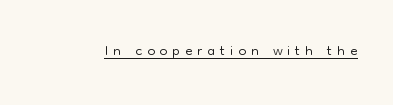
The image shows 22 px text type, upright; set unusually wide letter spacing (+0.22 em), underlined.
